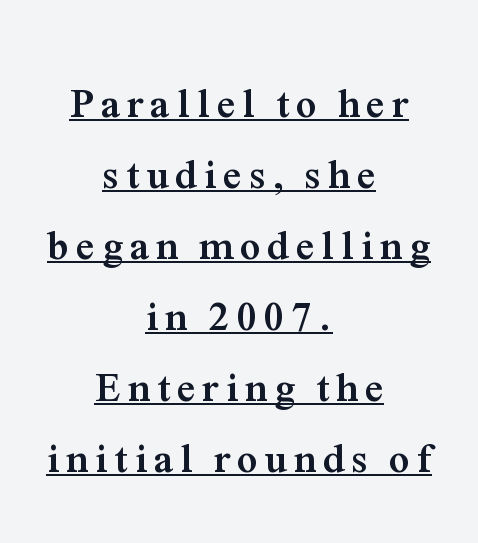
{"serif": "yes", "italic": "no", "bold": "yes", "weight": "semibold", "width": "normal", "stroke_contrast": "medium", "x_height": "medium", "monospaced": "no", "underline": "yes", "align": "center", "line_spacing_ratio": 1.73, "glyph_px": 41}
